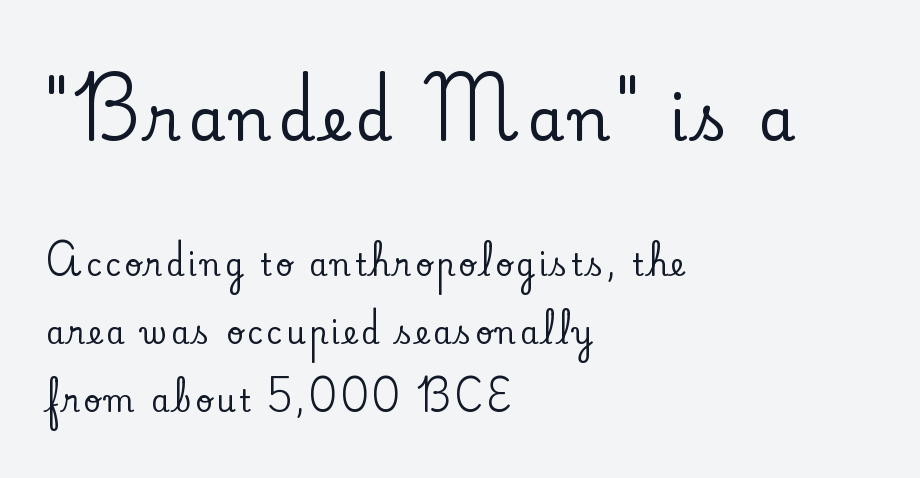
Is this a sans? No — the strokes have serifs. The lines are spread far apart with generous leading. Clear beneath every line of the passage. Alignment: flush left. This sample has the flowing, uneven cadence of proportional lettering. The letters stand straight up with perfectly vertical stems.
